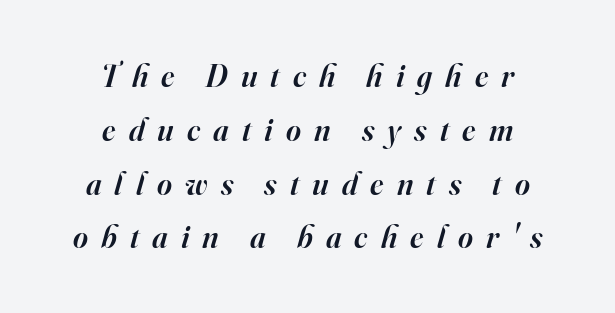
The image shows 32 px semibold serif type, italic (leaning right); set centered, normal line spacing (1.68x), unusually wide letter spacing (+0.41 em), not underlined; high stroke contrast and a small x-height.
